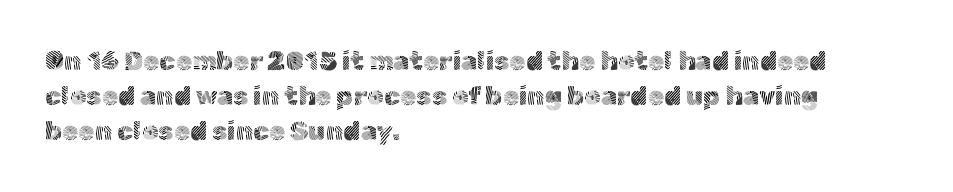
{"italic": "no", "bold": "no", "underline": "no", "align": "left", "line_spacing": "normal", "line_spacing_ratio": 1.34, "letter_spacing": "normal", "letter_spacing_em": 0.0, "glyph_px": 26}
